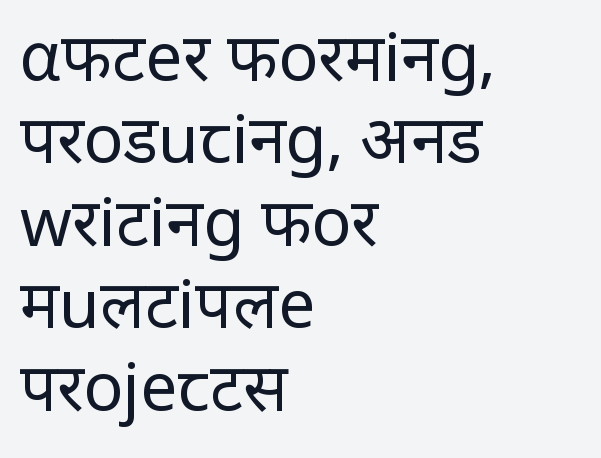
The rows are spaced the way most documents space them. The letters stand upright; this is a roman face. No heavy texture on the line: the type isn't bold. The setting favours the left margin, as ordinary paragraphs usually do. You could not count columns in this text — the font is proportionally spaced. Tracking here is standard; glyphs follow each other at the usual distance.
